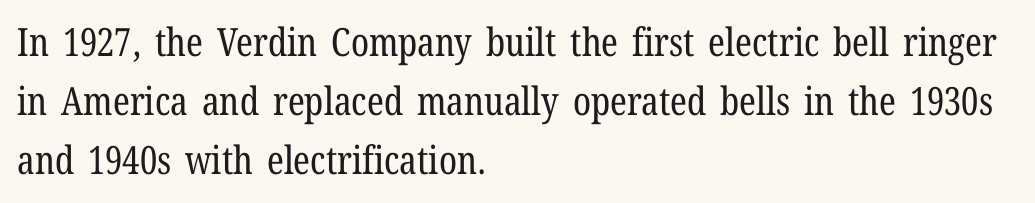
Q: Is the text bold? A: No.
Q: Is the text italic (slanted)? A: No, it is upright.
Q: Is the typeface a serif or a sans-serif typeface? A: Serif.
Q: Is the text underlined? A: No.
Q: How is the paragraph aligned? A: Left-aligned.
Q: Is the spacing between letters normal or unusually wide? A: Normal.
Q: Is the spacing between lines tight, normal or loose? A: Normal.
Q: Width (condensed, normal, or wide)? A: Condensed.
Q: Stroke contrast? A: Low.
Q: x-height? A: Medium.
Q: Monospaced? A: No.
